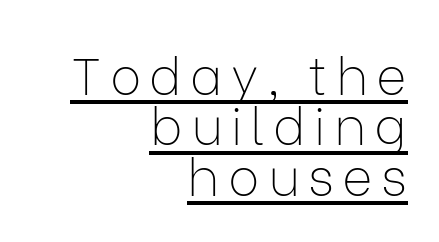
The image shows 52 px thin sans-serif type, upright; set right-aligned, tight line spacing (0.97x), underlined; low stroke contrast and a medium x-height.
